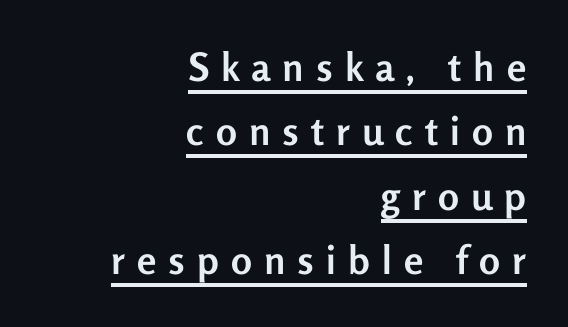
The image shows 39 px semibold sans-serif type, upright; set right-aligned, normal line spacing (1.65x), unusually wide letter spacing (+0.31 em), underlined; low stroke contrast and a medium x-height.
